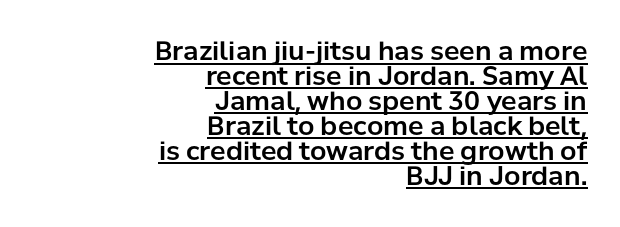
Students, observe: this is what under-led, compact text looks like. If you drew a ruler down the right edge, every line would touch it. Observe the ordinary spacing: letters are neighbours, not strangers. Vertical strokes here are truly vertical. The face used here appears with an underline applied.
